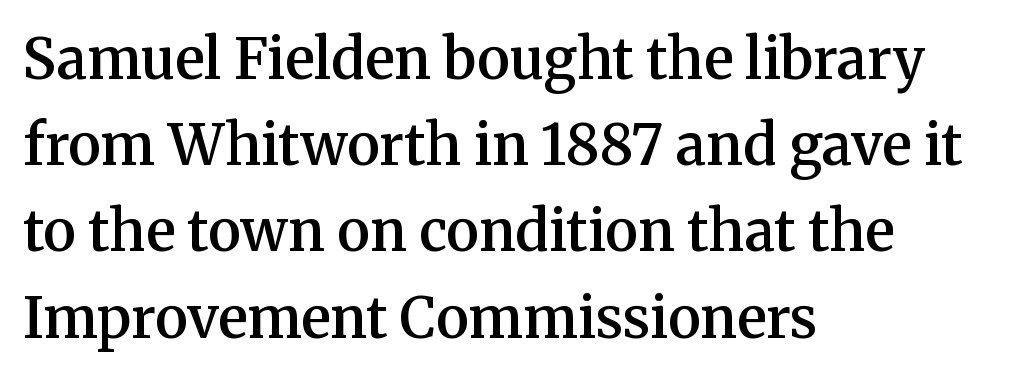
{"serif": "yes", "italic": "no", "bold": "semi", "weight": "semibold", "width": "normal", "stroke_contrast": "medium", "x_height": "medium", "monospaced": "no", "underline": "no", "align": "left", "line_spacing": "normal", "line_spacing_ratio": 1.54, "letter_spacing": "normal", "letter_spacing_em": 0.0, "glyph_px": 56}
